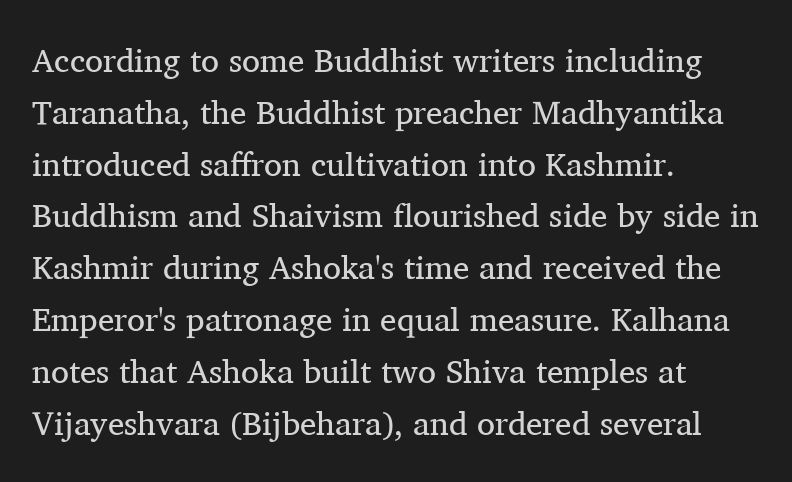
Is the letter spacing exaggerated? No — it looks like the ordinary default. A typesetter would mark this as roman, not italic. The paragraph has a hard left edge and a soft right edge. Unlike a clean sans, this face finishes its strokes with serifs. Character widths vary here, with narrow letters taking less room than wide ones. Quick note: underline off.
